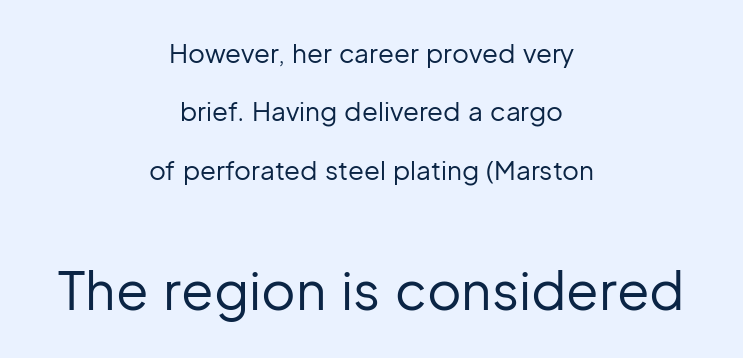
{"serif": "no", "italic": "no", "bold": "no", "weight": "regular", "width": "normal", "stroke_contrast": "low", "x_height": "medium", "monospaced": "no", "underline": "no", "align": "center", "line_spacing": "loose", "line_spacing_ratio": 2.25, "letter_spacing": "normal", "letter_spacing_em": 0.0, "larger_block": "second", "size_ratio": 2.04, "glyph_px": 53}
